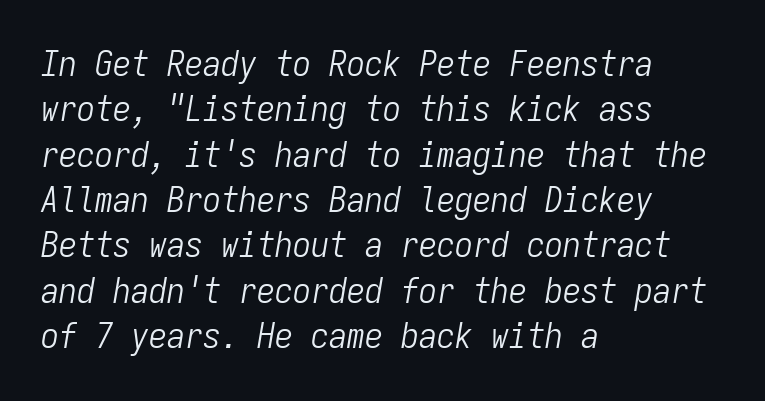
{"italic": "yes", "lean": "right", "slant_degrees": 9, "bold": "no", "weight": "light", "width": "condensed", "stroke_contrast": "low", "x_height": "medium", "monospaced": "yes", "underline": "no", "align": "left", "line_spacing": "normal", "line_spacing_ratio": 1.26, "letter_spacing": "normal", "letter_spacing_em": 0.0, "glyph_px": 36}
